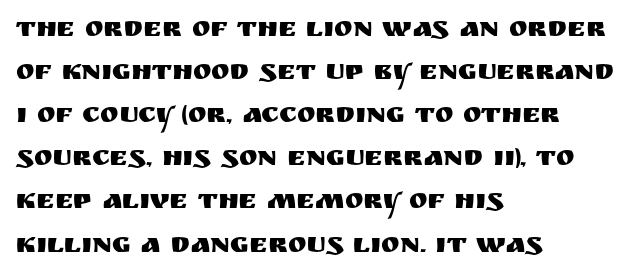
{"serif": "no", "italic": "no", "width": "normal", "stroke_contrast": "medium", "x_height": "large", "monospaced": "no", "underline": "no", "align": "left", "line_spacing": "normal", "line_spacing_ratio": 1.54, "letter_spacing": "normal", "letter_spacing_em": 0.0, "glyph_px": 28}
